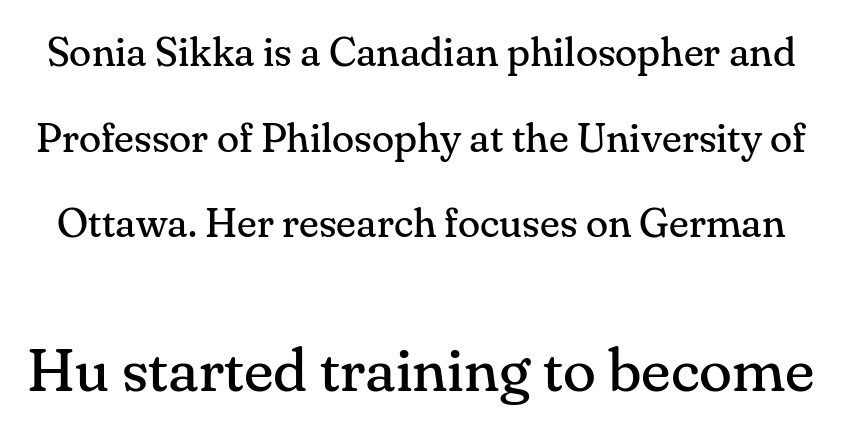
The letterforms sit shoulder to shoulder at normal distance. Visually, the bottom section dominates because its glyphs are scaled up. The font's upright variant was chosen for this text. The vertical gap from one line to the next is large. A typesetter would call this proportional, since set widths differ per character.
